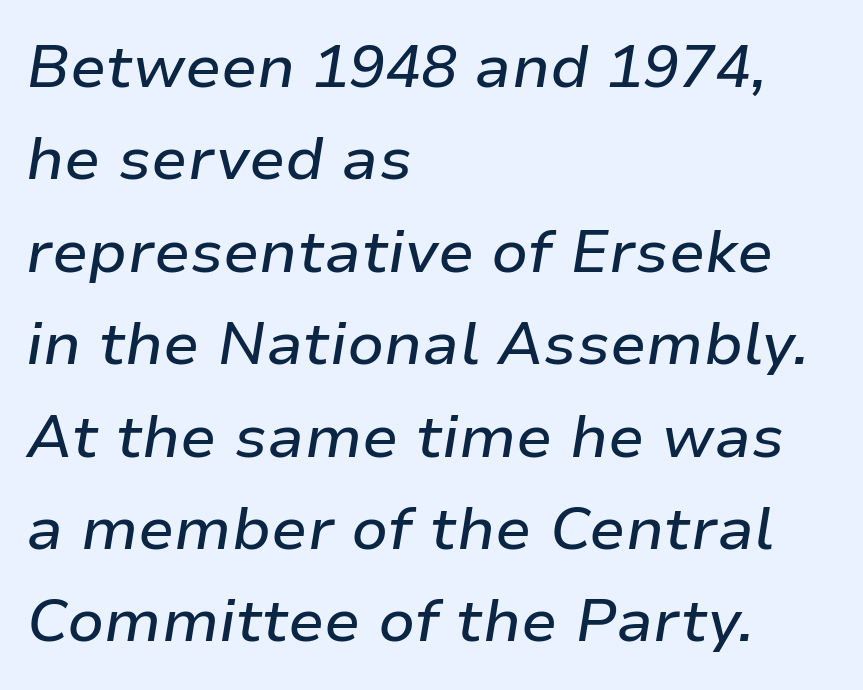
Check under the words: just untouched page. Look at the tracking — it's just the regular setting, nothing added. The text carries the slant typical of an italic or oblique font. Line starts are locked; line ends wander.
